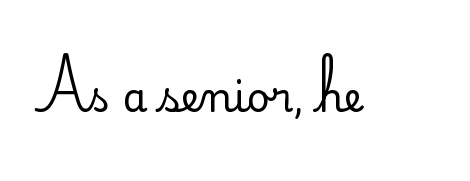
{"serif": "no", "italic": "no", "bold": "no", "weight": "regular", "width": "normal", "stroke_contrast": "low", "x_height": "small", "monospaced": "no", "underline": "no", "letter_spacing": "normal", "letter_spacing_em": 0.0, "glyph_px": 40}
